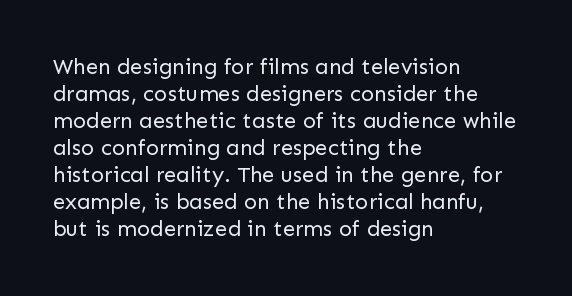
The image shows 22 px text type, upright; set left-aligned, line spacing 1.23x, normal letter spacing, not underlined.
